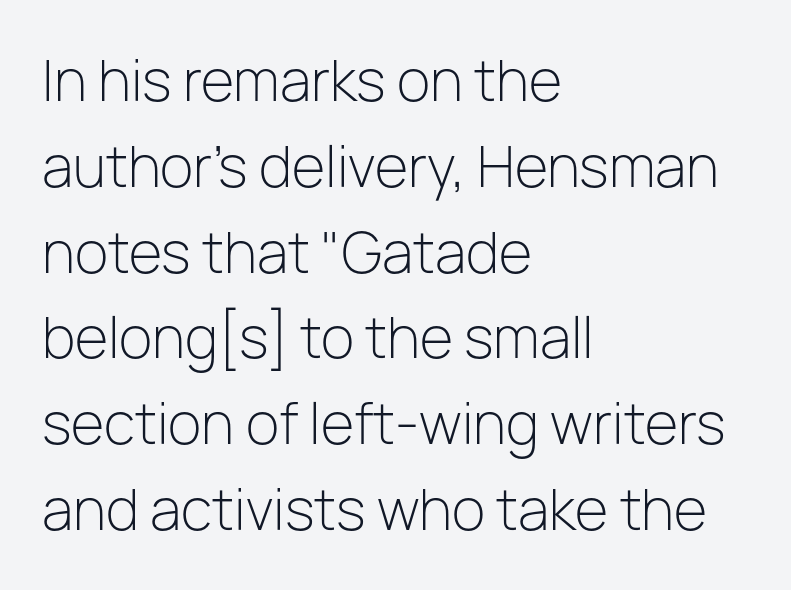
The image shows 55 px light sans-serif type, upright; set left-aligned, normal line spacing (1.56x), normal letter spacing, not underlined; low stroke contrast and a medium x-height.
